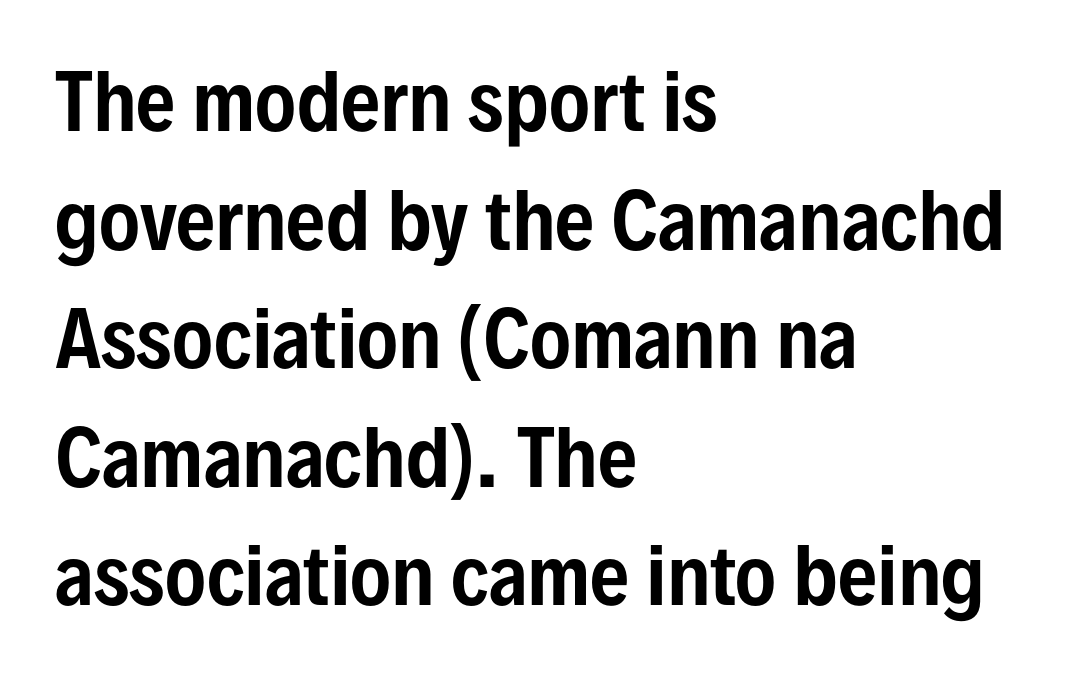
Q: Is the text italic (slanted)? A: No, it is upright.
Q: Is the typeface a serif or a sans-serif typeface? A: Sans-serif.
Q: Is the text underlined? A: No.
Q: How is the paragraph aligned? A: Left-aligned.
Q: Is the spacing between letters normal or unusually wide? A: Normal.
Q: Is the spacing between lines tight, normal or loose? A: Normal.
Q: Width (condensed, normal, or wide)? A: Condensed.
Q: Stroke contrast? A: Low.
Q: x-height? A: Medium.
Q: Monospaced? A: No.
